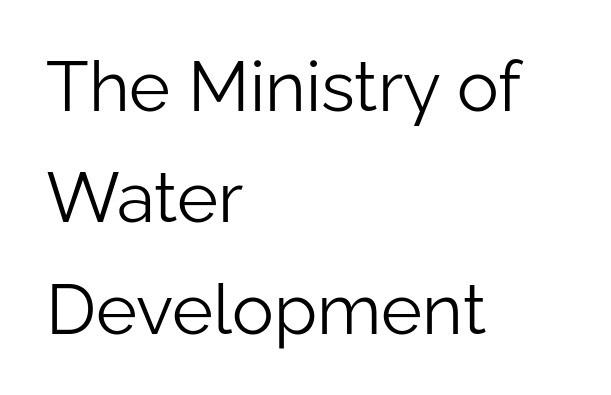
Q: Is the text bold? A: No.
Q: Is the text italic (slanted)? A: No, it is upright.
Q: Is the typeface a serif or a sans-serif typeface? A: Sans-serif.
Q: Is the text underlined? A: No.
Q: How is the paragraph aligned? A: Left-aligned.
Q: Is the spacing between letters normal or unusually wide? A: Normal.
Q: Is the spacing between lines tight, normal or loose? A: Normal.
Q: Width (condensed, normal, or wide)? A: Normal.
Q: Stroke contrast? A: Low.
Q: x-height? A: Medium.
Q: Monospaced? A: No.
